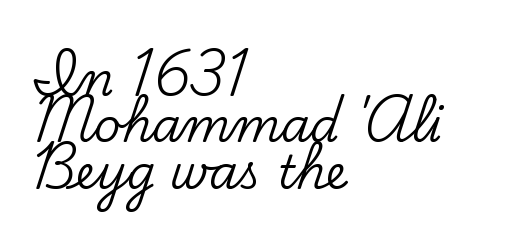
Q: Is the text italic (slanted)? A: Yes.
Q: Is the typeface a serif or a sans-serif typeface? A: Serif.
Q: Is the text underlined? A: No.
Q: How is the paragraph aligned? A: Left-aligned.
Q: Is the spacing between letters normal or unusually wide? A: Normal.
Q: Is the spacing between lines tight, normal or loose? A: Tight.
Q: Width (condensed, normal, or wide)? A: Normal.
Q: Stroke contrast? A: Low.
Q: x-height? A: Small.
Q: Monospaced? A: No.
